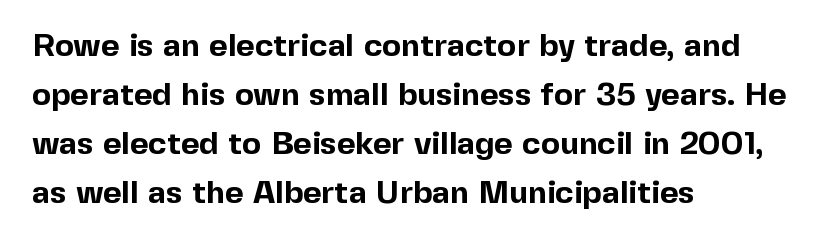
{"serif": "no", "italic": "no", "bold": "yes", "weight": "bold", "width": "normal", "x_height": "medium", "monospaced": "no", "underline": "no", "align": "left", "line_spacing": "normal", "line_spacing_ratio": 1.53, "letter_spacing": "normal", "letter_spacing_em": 0.0, "glyph_px": 32}
